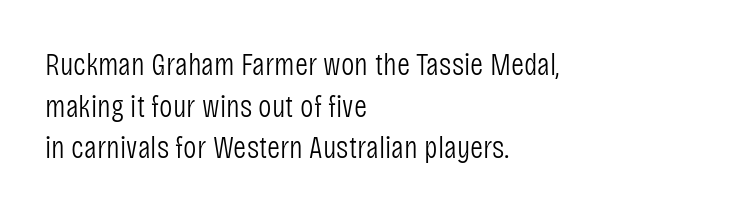
{"serif": "no", "italic": "no", "bold": "no", "weight": "light", "width": "condensed", "stroke_contrast": "low", "x_height": "large", "monospaced": "no", "underline": "no", "align": "left", "line_spacing": "normal", "line_spacing_ratio": 1.3, "letter_spacing": "normal", "letter_spacing_em": 0.0, "glyph_px": 32}
